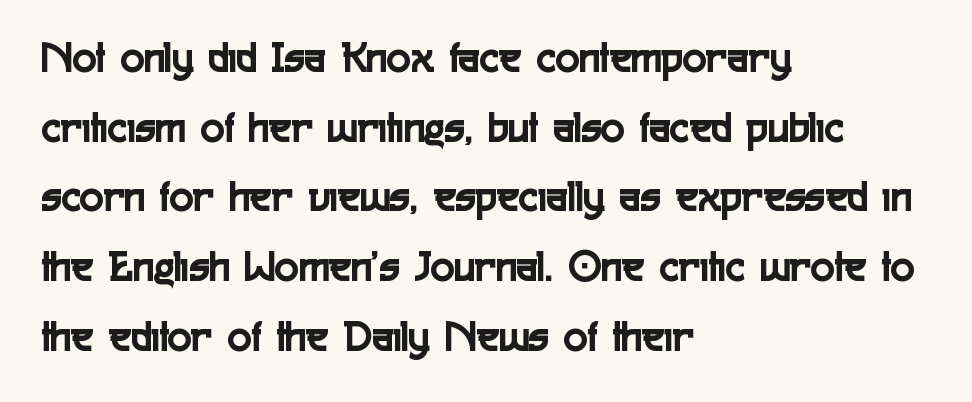
{"serif": "no", "italic": "no", "width": "condensed", "x_height": "medium", "monospaced": "no", "underline": "no", "align": "left", "line_spacing": "normal", "line_spacing_ratio": 1.55, "letter_spacing": "normal", "letter_spacing_em": 0.0, "glyph_px": 45}
